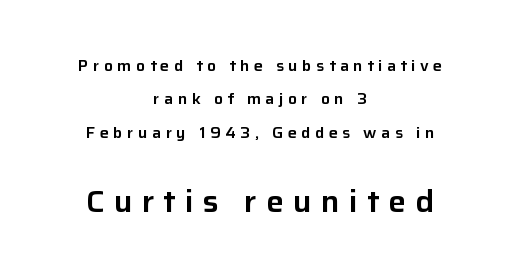
This rendering widens character spacing well past its baseline value. This sample has the flowing, uneven cadence of proportional lettering. This is roman type, the default non-slanted kind. Font category for this specimen: sans-serif. Check under the words: just untouched page. One glance says open: line gaps are wider than usual.
